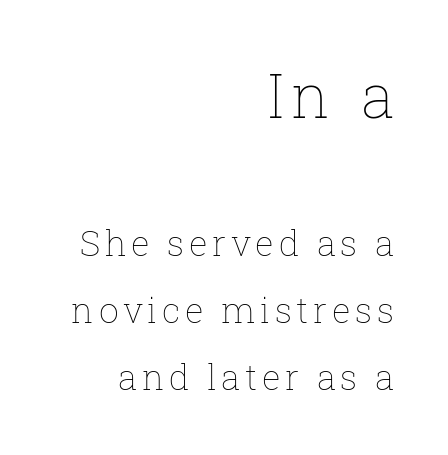
The image shows 61 px thin type, upright; set right-aligned, loose line spacing (1.91x), not underlined; the first (top) block is 1.74x larger; low stroke contrast and a medium x-height.
